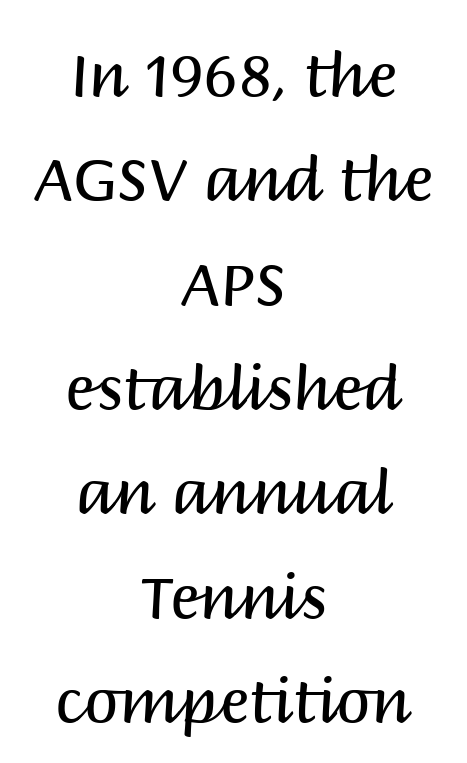
{"serif": "no", "bold": "no", "weight": "regular", "width": "normal", "stroke_contrast": "medium", "x_height": "large", "monospaced": "no", "underline": "no", "align": "center", "line_spacing_ratio": 1.71, "letter_spacing": "normal", "letter_spacing_em": 0.0, "glyph_px": 61}
